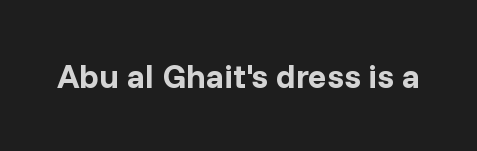
Q: Is the text bold? A: Yes.
Q: Is the text italic (slanted)? A: No, it is upright.
Q: Is the typeface a serif or a sans-serif typeface? A: Sans-serif.
Q: Is the text underlined? A: No.
Q: Is the spacing between letters normal or unusually wide? A: Normal.
Q: Width (condensed, normal, or wide)? A: Normal.
Q: Stroke contrast? A: Low.
Q: x-height? A: Medium.
Q: Monospaced? A: No.
